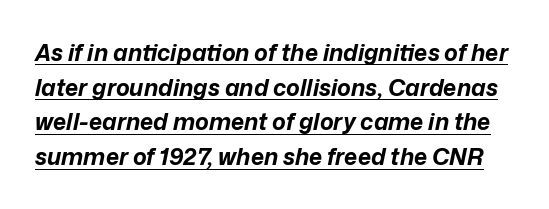
Compared with typical paragraphs, the rows here are spaced about the same. Slant detected: the letters are inclined. This rendering leaves character spacing at its baseline value. The glyphs are accompanied by a horizontal stroke just below them. The strokes are fattened all the way to bold.
